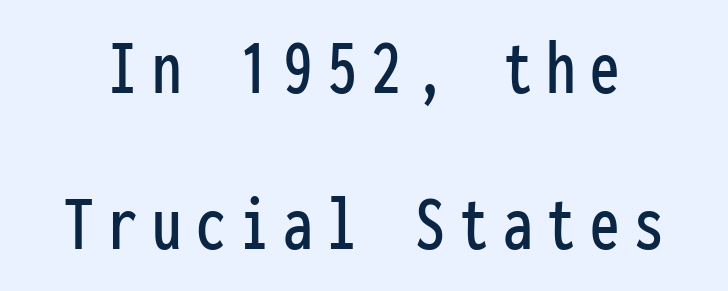
Is there much room between lines? Yes — plenty of vertical air separates them. In terms of posture, this sample is upright. Monospaced: the letters line up in strict vertical columns. Stroke terminals: plain, sans-serif.
